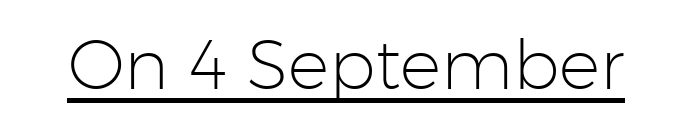
Q: Is the text bold? A: No.
Q: Is the text italic (slanted)? A: No, it is upright.
Q: Is the typeface a serif or a sans-serif typeface? A: Sans-serif.
Q: Is the text underlined? A: Yes.
Q: Is the spacing between letters normal or unusually wide? A: Normal.
Q: Width (condensed, normal, or wide)? A: Normal.
Q: Stroke contrast? A: Low.
Q: x-height? A: Medium.
Q: Monospaced? A: No.
